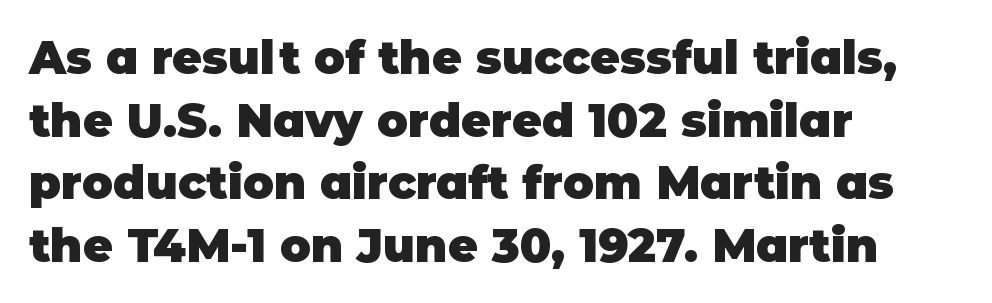
Q: Is the text bold? A: Yes.
Q: Is the text italic (slanted)? A: No, it is upright.
Q: Is the typeface a serif or a sans-serif typeface? A: Sans-serif.
Q: Is the text underlined? A: No.
Q: How is the paragraph aligned? A: Left-aligned.
Q: Is the spacing between letters normal or unusually wide? A: Normal.
Q: Is the spacing between lines tight, normal or loose? A: Normal.
Q: Width (condensed, normal, or wide)? A: Normal.
Q: Stroke contrast? A: Low.
Q: x-height? A: Large.
Q: Monospaced? A: No.
